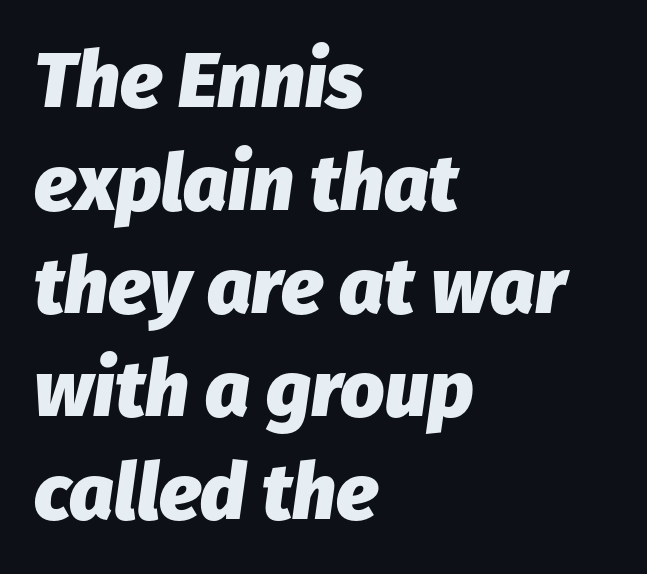
The image shows 78 px heavy type, italic (leaning right); set left-aligned, normal line spacing (1.32x), normal letter spacing, not underlined; low stroke contrast and a medium x-height.
